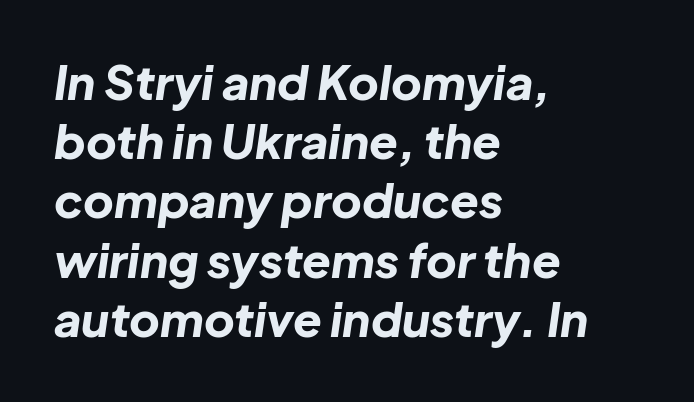
Q: Is the text bold? A: Yes.
Q: Is the text italic (slanted)? A: Yes, it leans right by about 8 degrees.
Q: Is the text underlined? A: No.
Q: How is the paragraph aligned? A: Left-aligned.
Q: Is the spacing between letters normal or unusually wide? A: Normal.
Q: Is the spacing between lines tight, normal or loose? A: Normal.
Q: Width (condensed, normal, or wide)? A: Normal.
Q: Stroke contrast? A: Low.
Q: x-height? A: Medium.
Q: Monospaced? A: No.
